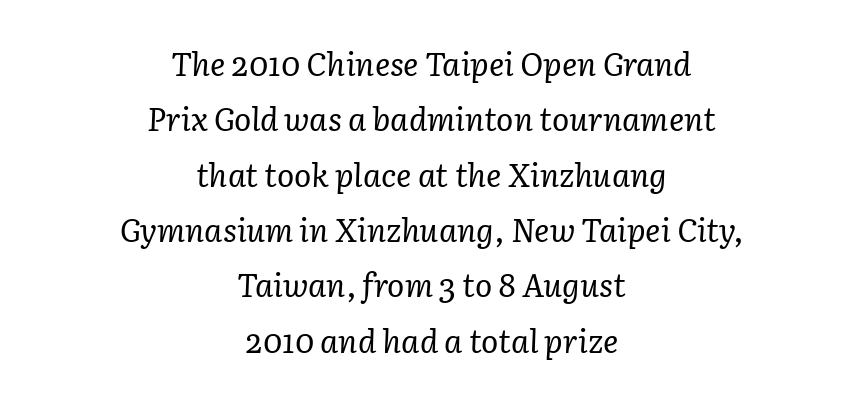
Q: Is the text bold? A: No.
Q: Is the text italic (slanted)? A: Yes, it leans right by about 3 degrees.
Q: Is the typeface a serif or a sans-serif typeface? A: Serif.
Q: Is the text underlined? A: No.
Q: How is the paragraph aligned? A: Centered.
Q: Is the spacing between letters normal or unusually wide? A: Normal.
Q: Width (condensed, normal, or wide)? A: Normal.
Q: Stroke contrast? A: Low.
Q: x-height? A: Medium.
Q: Monospaced? A: No.
